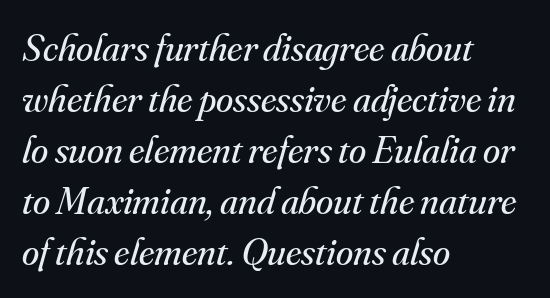
Q: Is the text bold? A: No.
Q: Is the text italic (slanted)? A: Yes, it leans right by about 16 degrees.
Q: Is the typeface a serif or a sans-serif typeface? A: Serif.
Q: Is the text underlined? A: No.
Q: How is the paragraph aligned? A: Left-aligned.
Q: Is the spacing between letters normal or unusually wide? A: Normal.
Q: Is the spacing between lines tight, normal or loose? A: Normal.
Q: Width (condensed, normal, or wide)? A: Normal.
Q: Stroke contrast? A: Medium.
Q: x-height? A: Small.
Q: Monospaced? A: No.
